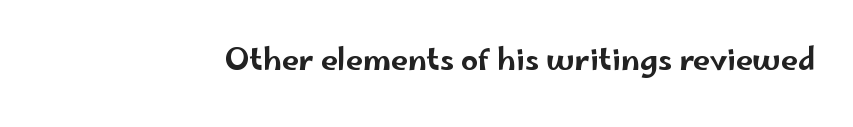
Descenders hang freely into open space. Classification — sans serif. No italicization has been applied; the sample stays upright. Look at the tracking — it's just the regular setting, nothing added.
